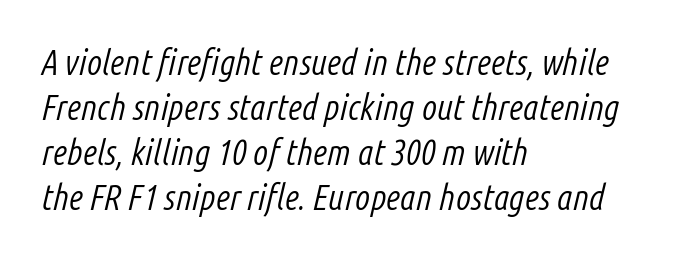
{"italic": "yes", "lean": "right", "slant_degrees": 14, "bold": "no", "weight": "light", "width": "condensed", "stroke_contrast": "low", "x_height": "medium", "monospaced": "no", "underline": "no", "align": "left", "line_spacing": "normal", "line_spacing_ratio": 1.29, "letter_spacing": "normal", "letter_spacing_em": 0.0, "glyph_px": 35}
